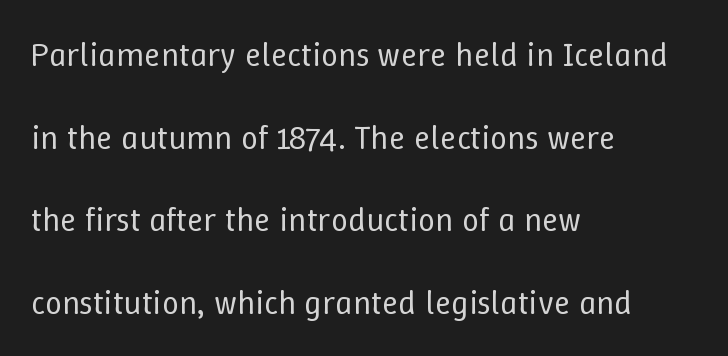
The image shows 34 px regular-weight type, upright; set left-aligned, loose line spacing (2.43x), normal letter spacing, not underlined; low stroke contrast and a medium x-height.
